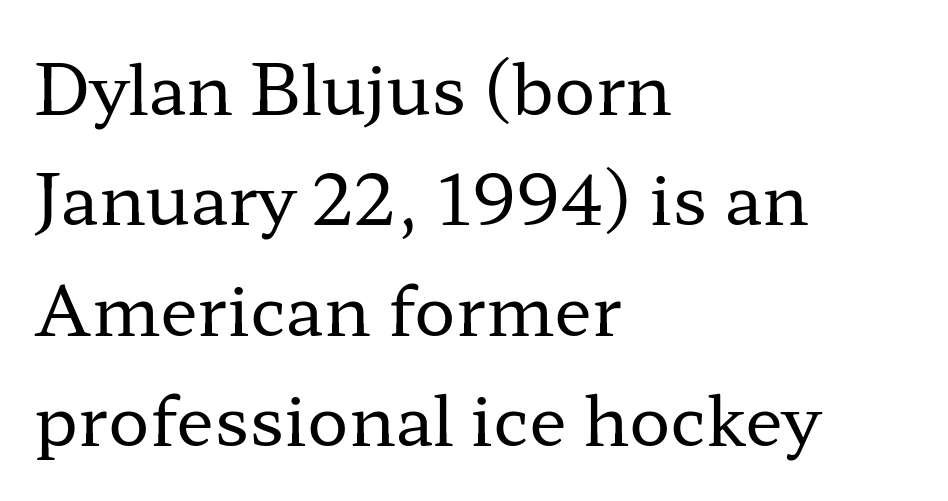
{"serif": "yes", "italic": "no", "bold": "no", "weight": "regular", "width": "wide", "stroke_contrast": "low", "x_height": "medium", "monospaced": "no", "underline": "no", "align": "left", "line_spacing": "normal", "line_spacing_ratio": 1.6, "letter_spacing": "normal", "letter_spacing_em": 0.0, "glyph_px": 69}
